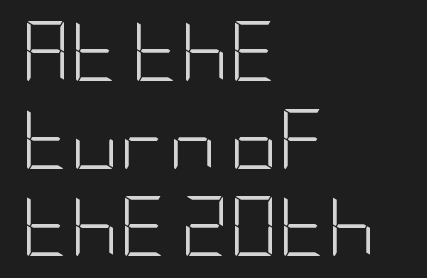
The image shows 60 px light, condensed sans-serif type, upright; set left-aligned, normal line spacing (1.46x), normal letter spacing, not underlined; low stroke contrast and a large x-height.
